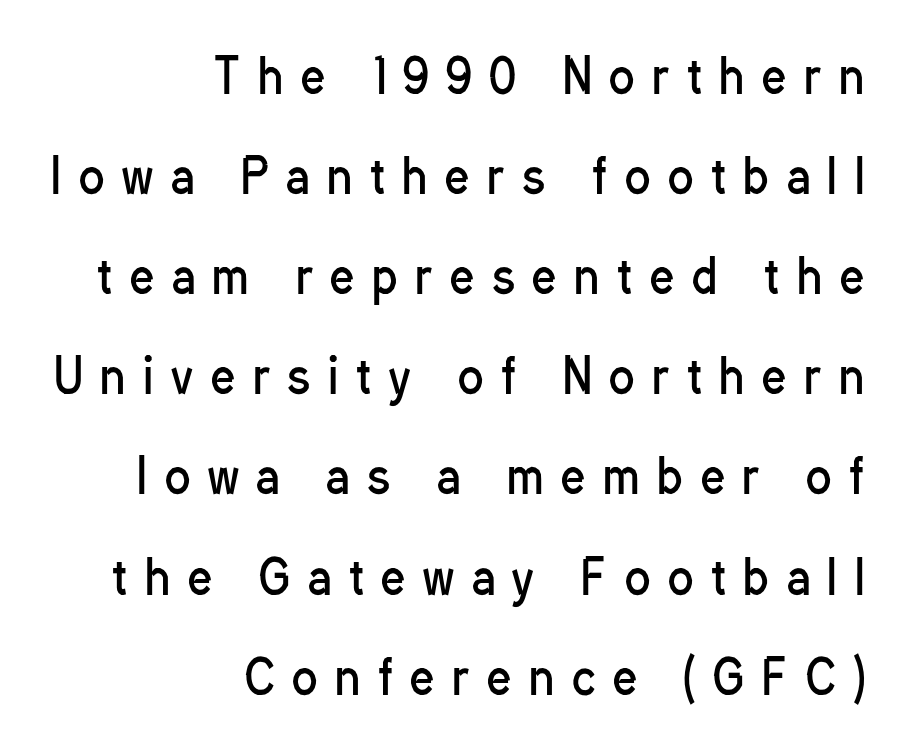
If you drew a line through each stem, it would be perfectly vertical. This rendering uses right alignment, leaving the left contour irregular. Letter spacing: wide. Compared with a typical body face, this is equally light or lighter still. You can tell from the bare stems that sans-serif type was used. Each letter keeps its own natural width here, so spacing adapts to shape.
